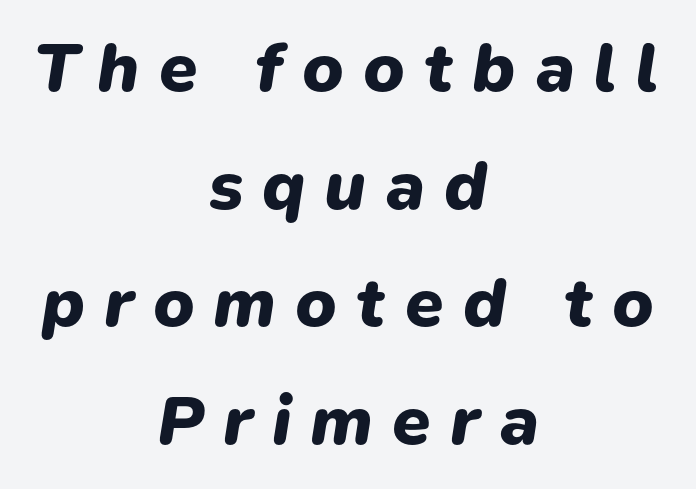
Q: Is the text bold? A: Yes.
Q: Is the text italic (slanted)? A: Yes, it leans right by about 9 degrees.
Q: Is the text underlined? A: No.
Q: How is the paragraph aligned? A: Centered.
Q: Is the spacing between letters normal or unusually wide? A: Unusually wide.
Q: Is the spacing between lines tight, normal or loose? A: Normal.
Q: Width (condensed, normal, or wide)? A: Normal.
Q: Stroke contrast? A: Low.
Q: x-height? A: Medium.
Q: Monospaced? A: No.
